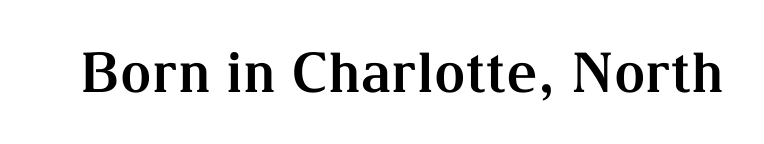
{"serif": "yes", "italic": "no", "bold": "yes", "weight": "bold", "width": "normal", "stroke_contrast": "medium", "x_height": "medium", "monospaced": "no", "underline": "no", "letter_spacing": "normal", "letter_spacing_em": 0.0, "glyph_px": 55}
